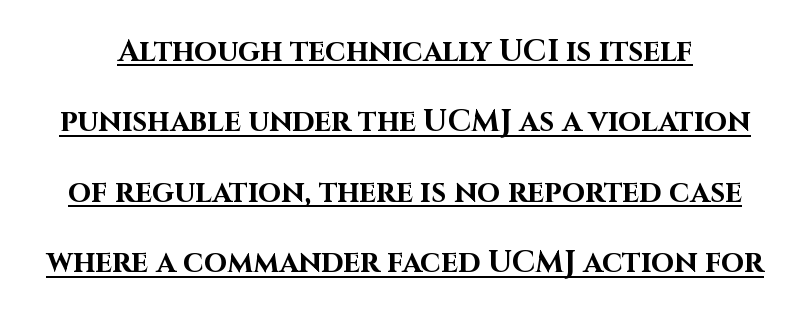
The image shows 30 px bold sans-serif type, upright; set loose line spacing (2.35x), normal letter spacing, underlined; high stroke contrast and a large x-height.
